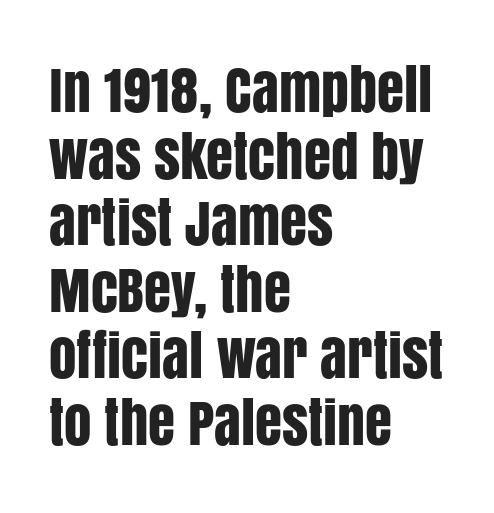
{"serif": "no", "italic": "no", "width": "condensed", "stroke_contrast": "low", "x_height": "large", "monospaced": "no", "underline": "no", "align": "left", "line_spacing_ratio": 1.21, "letter_spacing": "normal", "letter_spacing_em": 0.0, "glyph_px": 55}
